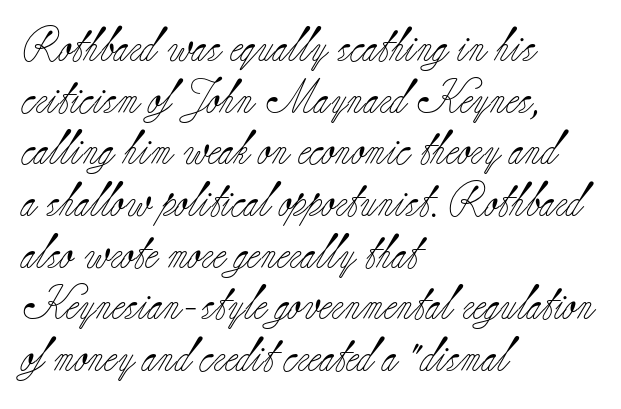
The font sits on the lighter half of the weight spectrum, regular included. The lines in this sample share a left origin and differ only in where they stop. Honestly, the letter spacing is just normal — you wouldn't notice it. A typesetter would call this leading conventional body-copy spacing. Varying glyph widths throughout — classic text-font behaviour.
